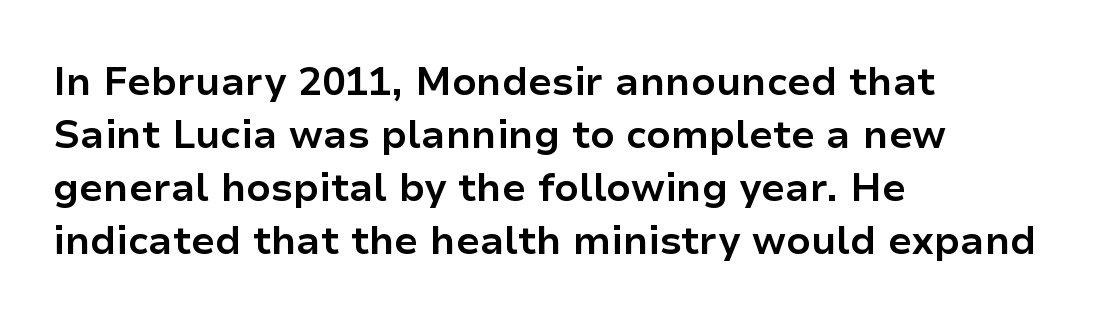
One glance says typical: line gaps are just what's usual. The passage is arranged the way most books set body copy — flush left. The type sits square on the baseline with zero lean. Is this a fixed-width face? No — the glyphs have proportional, varying widths. The characters display no serif detailing; their extremities are plain. Students, this is bold: see how much ink each stroke carries.
